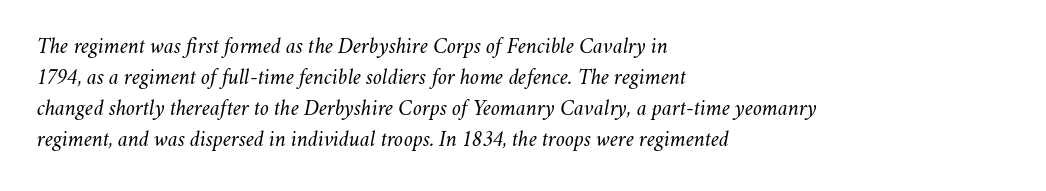
The image shows 22 px text type, italic (leaning right); set left-aligned, normal line spacing (1.41x), normal letter spacing, not underlined.
